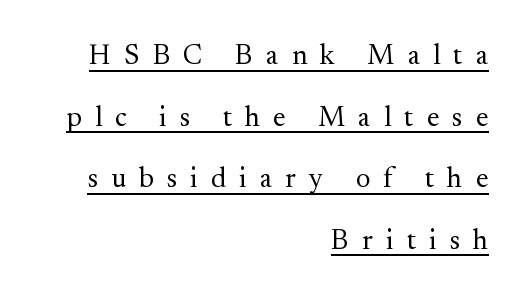
The image shows 28 px regular-weight serif type, upright; set right-aligned, loose line spacing (2.2x), unusually wide letter spacing (+0.47 em), underlined; medium stroke contrast and a small x-height.
